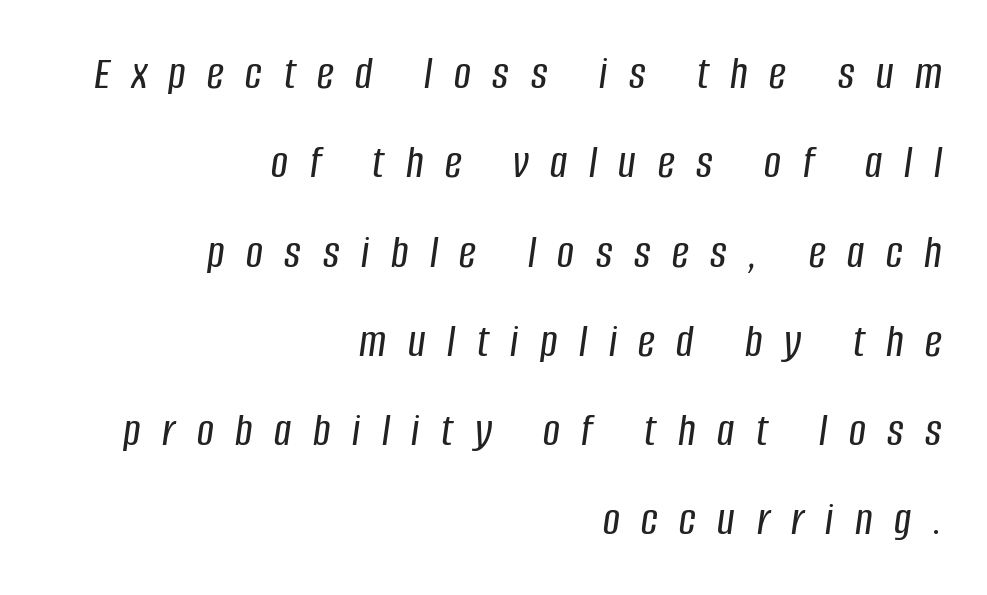
The foot of each line stays bare and open. If you drew a ruler down the right edge, every line would touch it. Look at the tracking — it's clearly loosened, letters drifting apart. A typesetter would call this proportional, since set widths differ per character. There's an unmistakable incline to the writing here.
